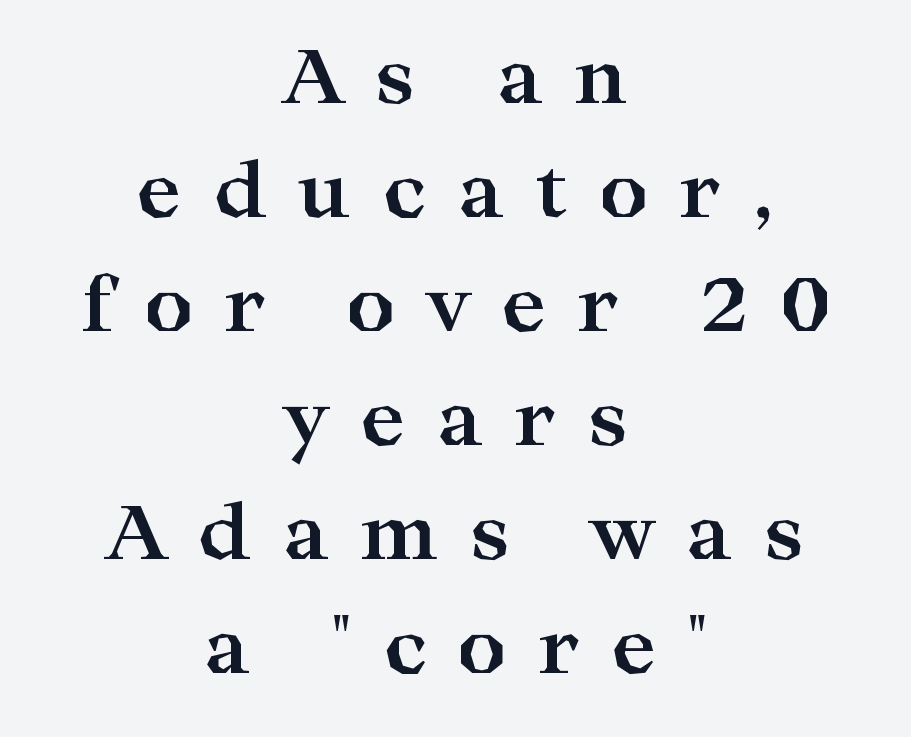
Q: Is the text bold? A: Yes.
Q: Is the text italic (slanted)? A: No, it is upright.
Q: Is the typeface a serif or a sans-serif typeface? A: Serif.
Q: Is the text underlined? A: No.
Q: How is the paragraph aligned? A: Centered.
Q: Is the spacing between letters normal or unusually wide? A: Unusually wide.
Q: Is the spacing between lines tight, normal or loose? A: Normal.
Q: Width (condensed, normal, or wide)? A: Wide.
Q: Stroke contrast? A: High.
Q: x-height? A: Medium.
Q: Monospaced? A: No.
